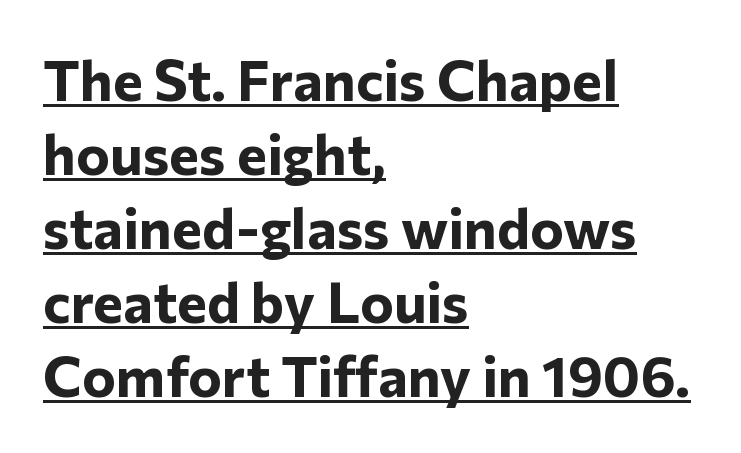
{"serif": "no", "italic": "no", "bold": "yes", "weight": "bold", "width": "normal", "stroke_contrast": "low", "x_height": "medium", "monospaced": "no", "underline": "yes", "align": "left", "line_spacing": "normal", "line_spacing_ratio": 1.3, "letter_spacing": "normal", "letter_spacing_em": 0.0, "glyph_px": 57}
